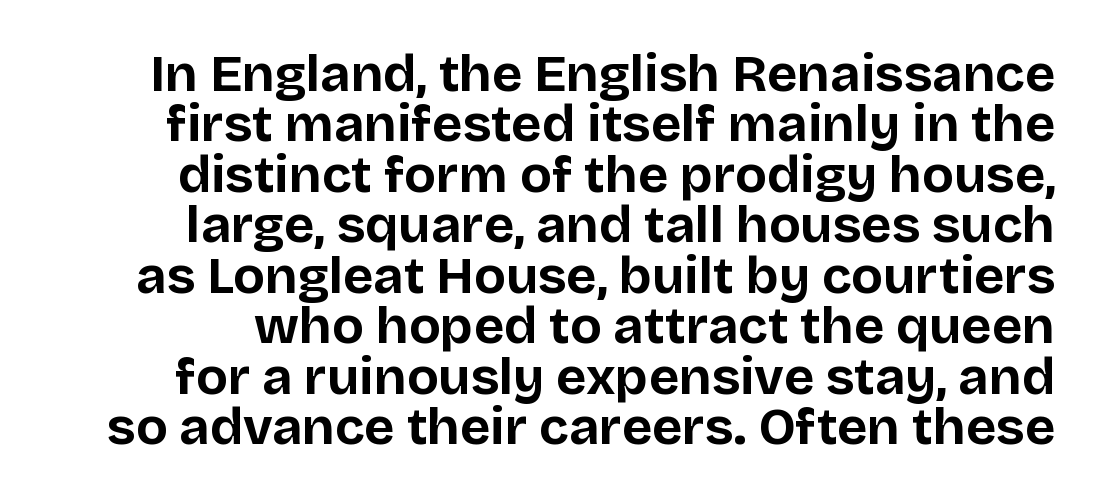
Q: Is the text bold? A: Yes.
Q: Is the text italic (slanted)? A: No, it is upright.
Q: Is the typeface a serif or a sans-serif typeface? A: Sans-serif.
Q: Is the text underlined? A: No.
Q: Is the spacing between letters normal or unusually wide? A: Normal.
Q: Is the spacing between lines tight, normal or loose? A: Tight.
Q: Width (condensed, normal, or wide)? A: Normal.
Q: Stroke contrast? A: Low.
Q: x-height? A: Large.
Q: Monospaced? A: No.
